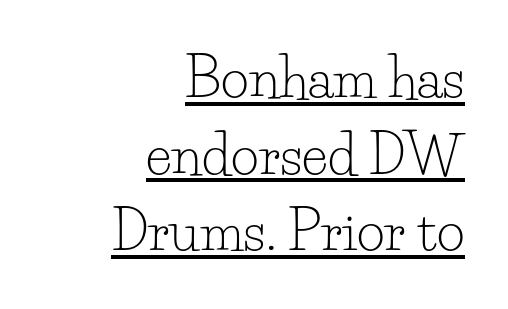
Looks like regular typesetting: each glyph gets only the width it needs. Tracking value appears to be zero — textbook default spacing. Check the space under the baseline: a stroke is drawn there. Do the letters lean? They stand straight. Nothing heavy about these letters — not bold at all. A student would call this right alignment; a typographer would say flush right, rag left.
